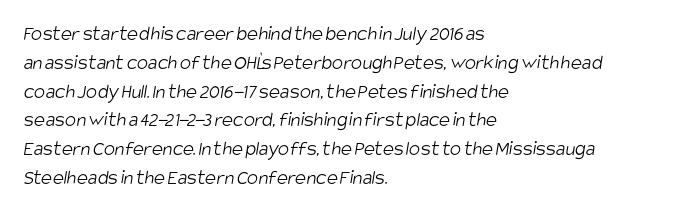
Q: Is the text bold? A: No.
Q: Is the text underlined? A: No.
Q: How is the paragraph aligned? A: Left-aligned.
Q: Is the spacing between letters normal or unusually wide? A: Normal.
Q: Is the spacing between lines tight, normal or loose? A: Normal.
